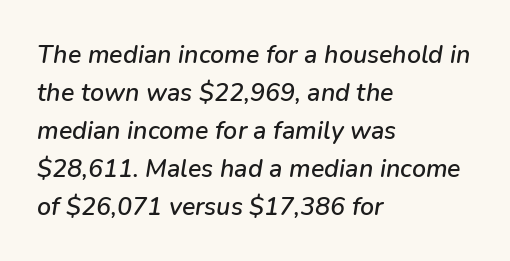
Q: Is the text italic (slanted)? A: Yes, it leans right by about 9 degrees.
Q: Is the text underlined? A: No.
Q: How is the paragraph aligned? A: Left-aligned.
Q: Is the spacing between letters normal or unusually wide? A: Normal.
Q: Is the spacing between lines tight, normal or loose? A: Normal.
